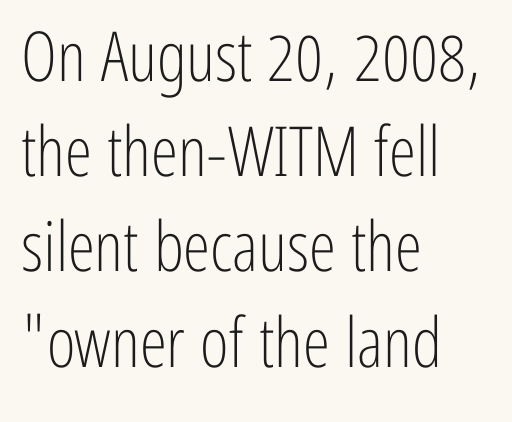
Q: Is the text bold? A: No.
Q: Is the text italic (slanted)? A: No, it is upright.
Q: Is the typeface a serif or a sans-serif typeface? A: Sans-serif.
Q: Is the text underlined? A: No.
Q: How is the paragraph aligned? A: Left-aligned.
Q: Is the spacing between letters normal or unusually wide? A: Normal.
Q: Is the spacing between lines tight, normal or loose? A: Normal.
Q: Width (condensed, normal, or wide)? A: Condensed.
Q: Stroke contrast? A: Low.
Q: x-height? A: Medium.
Q: Monospaced? A: No.
